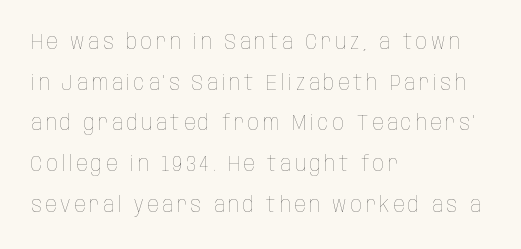
Check the space under the baseline: it is left empty. Ordinary non-slanted type is in use. One-word summary of the alignment: left. Is this a heavy cut? Hardly; it is regular or lighter.
